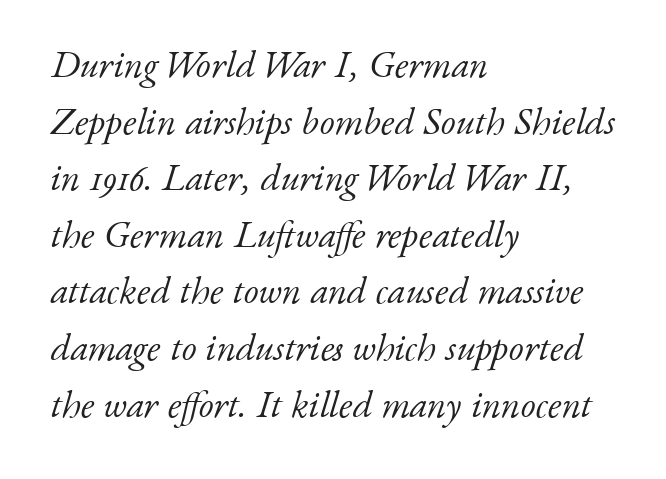
The image shows 38 px light serif type, italic (leaning right); set left-aligned, normal line spacing (1.49x), normal letter spacing, not underlined; low stroke contrast and a small x-height.
